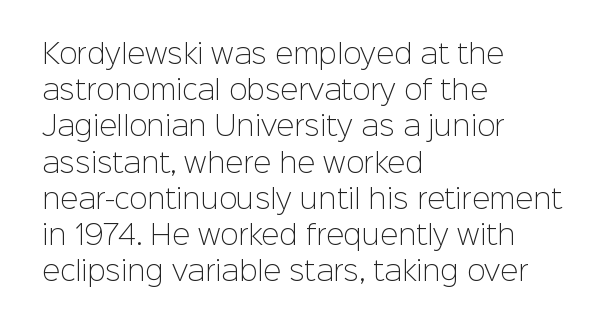
The image shows 27 px text type, upright; set left-aligned, normal line spacing (1.34x), normal letter spacing, not underlined.
